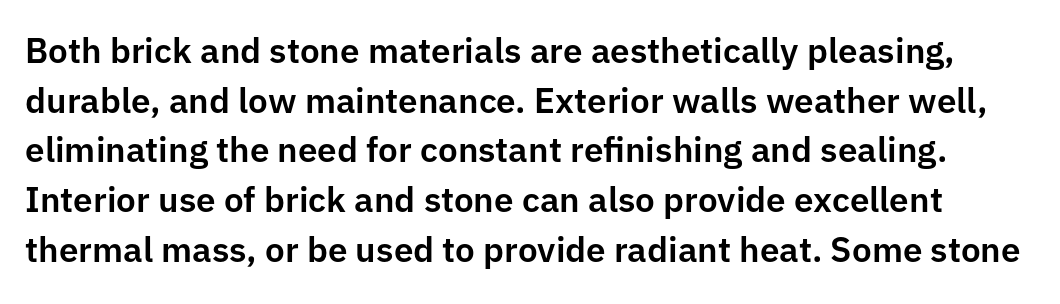
{"serif": "no", "italic": "no", "width": "normal", "stroke_contrast": "low", "x_height": "medium", "monospaced": "no", "underline": "no", "line_spacing": "normal", "line_spacing_ratio": 1.42, "letter_spacing": "normal", "letter_spacing_em": 0.0, "glyph_px": 35}
